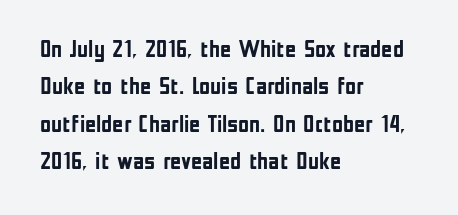
The image shows 24 px bold type, upright; set left-aligned, normal line spacing (1.56x), normal letter spacing, not underlined.
